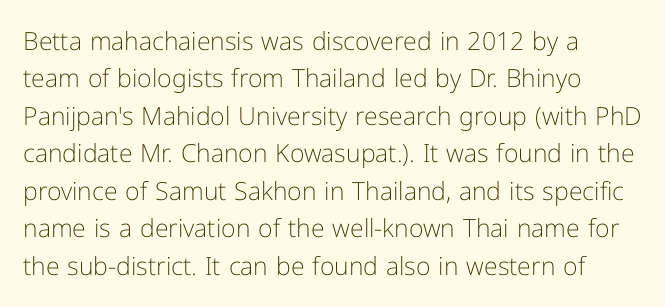
The image shows 25 px text type, upright; set left-aligned, normal line spacing (1.5x), normal letter spacing, not underlined.
